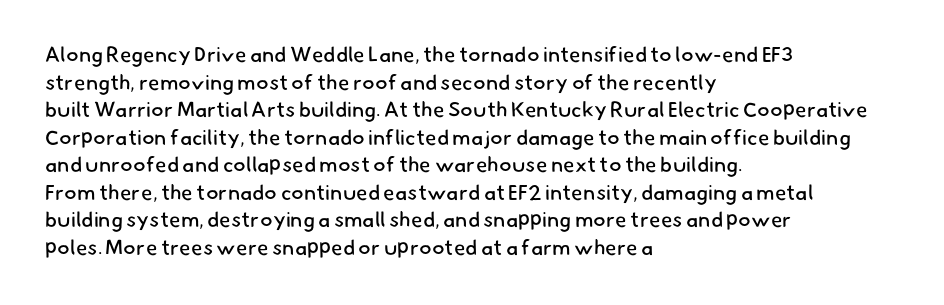
Q: Is the text bold? A: No.
Q: Is the text underlined? A: No.
Q: How is the paragraph aligned? A: Left-aligned.
Q: Is the spacing between letters normal or unusually wide? A: Normal.
Q: Is the spacing between lines tight, normal or loose? A: Normal.
